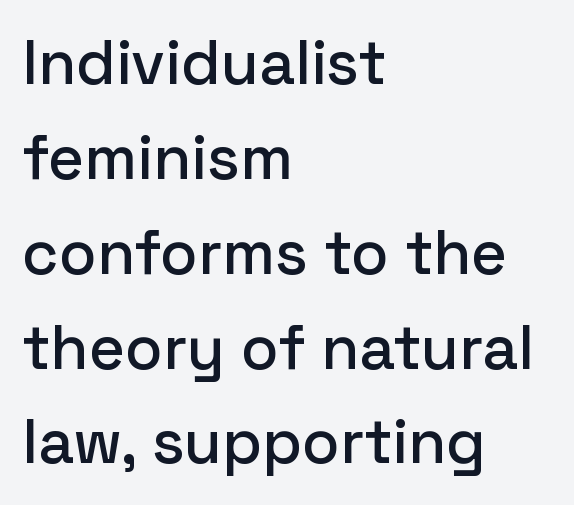
Q: Is the text italic (slanted)? A: No, it is upright.
Q: Is the typeface a serif or a sans-serif typeface? A: Sans-serif.
Q: Is the text underlined? A: No.
Q: How is the paragraph aligned? A: Left-aligned.
Q: Is the spacing between letters normal or unusually wide? A: Normal.
Q: Is the spacing between lines tight, normal or loose? A: Normal.
Q: Width (condensed, normal, or wide)? A: Normal.
Q: Stroke contrast? A: Low.
Q: x-height? A: Medium.
Q: Monospaced? A: No.
